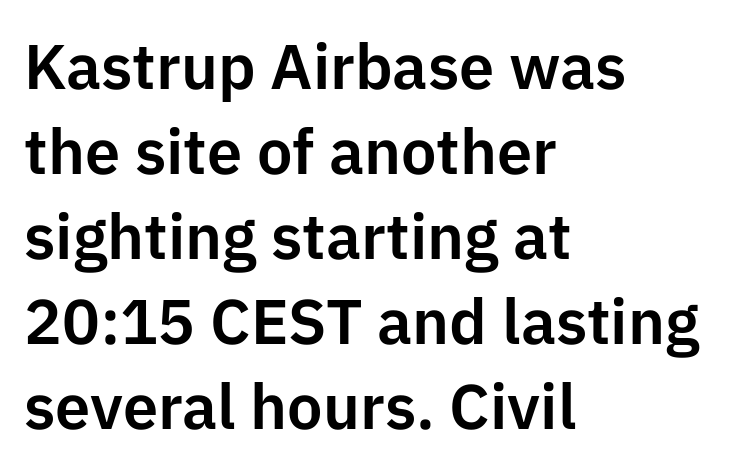
The image shows 63 px sans-serif type, upright; set left-aligned, normal line spacing (1.35x), normal letter spacing, not underlined; low stroke contrast and a medium x-height.
